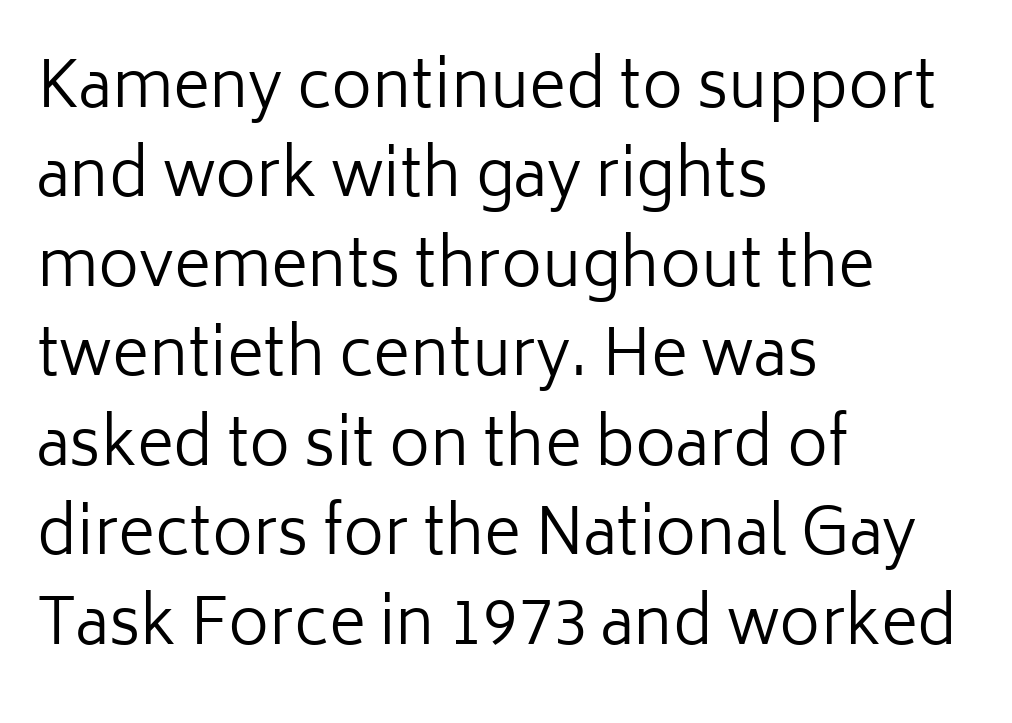
The image shows 63 px regular-weight sans-serif type, upright; set left-aligned, normal line spacing (1.42x), normal letter spacing, not underlined; low stroke contrast and a medium x-height.
